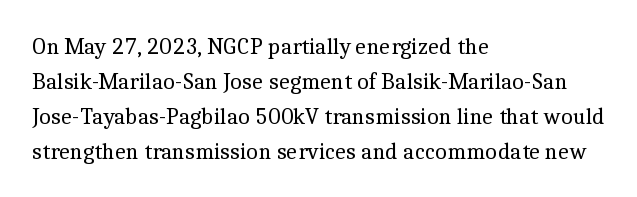
The image shows 23 px text type, upright; set left-aligned, normal line spacing (1.52x), normal letter spacing, not underlined.
